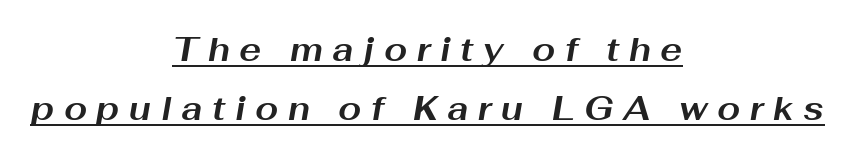
The image shows 33 px bold, wide type, italic (leaning right); set centered, line spacing 1.78x, unusually wide letter spacing (+0.29 em), underlined; medium stroke contrast and a medium x-height.
